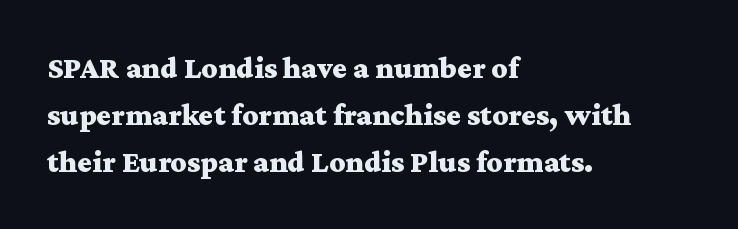
{"serif": "yes", "italic": "no", "bold": "yes", "weight": "bold", "width": "wide", "stroke_contrast": "medium", "x_height": "medium", "monospaced": "no", "underline": "no", "align": "left", "line_spacing": "normal", "line_spacing_ratio": 1.52, "letter_spacing": "normal", "letter_spacing_em": 0.0, "glyph_px": 31}
